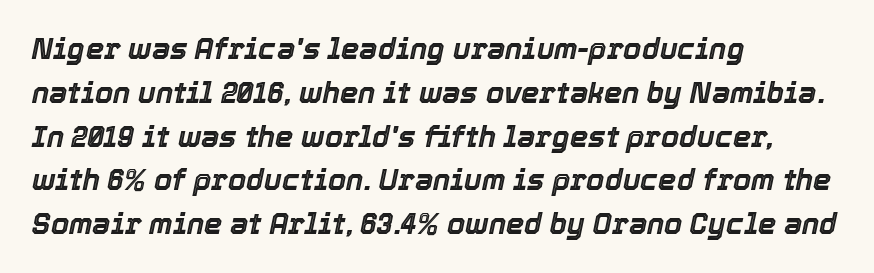
The image shows 29 px text type, italic (leaning right); set left-aligned, normal line spacing (1.51x), normal letter spacing, not underlined; a medium x-height.
